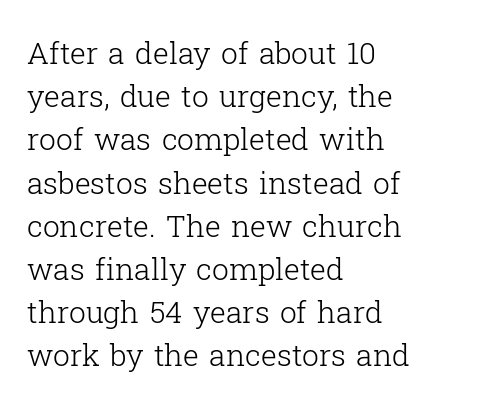
The image shows 30 px light serif type, upright; set left-aligned, normal line spacing (1.44x), normal letter spacing, not underlined; low stroke contrast and a medium x-height.
